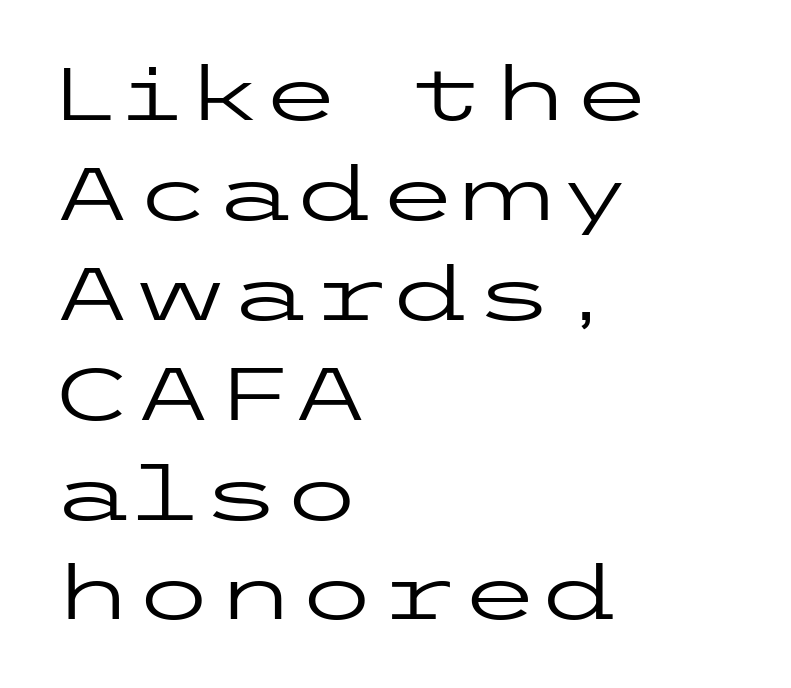
The image shows 74 px regular-weight, wide sans-serif type, upright; set left-aligned, normal line spacing (1.35x), normal letter spacing, not underlined; low stroke contrast and a medium x-height.
